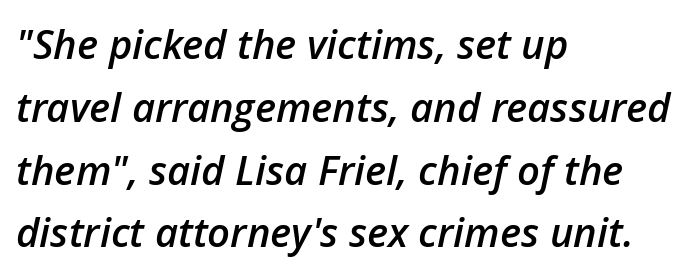
These lines are rendered in a variable-pitch font. How would I describe the line gaps? Plain and ordinary. Heft: intermediate — a semibold. Anything drawn beneath the words? Only blank space. The tracking reads as untouched default to a designer's eye. The axis of the letterforms is tilted away from vertical.
